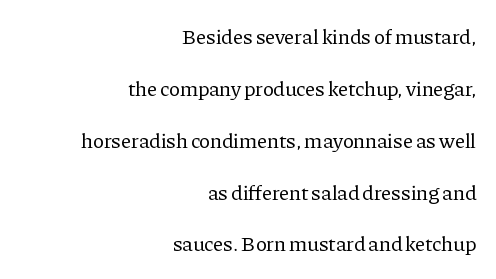
The font's upright variant was chosen for this text. The letters sit at their default tracking, neither squeezed nor spread. You could fit nearly another row in the gap between these rows. Does the copy run flush right? Yes — the right margin is perfectly even. The characters are drawn with everyday or finer stroke widths. Letters rest on an invisible, unmarked baseline.
